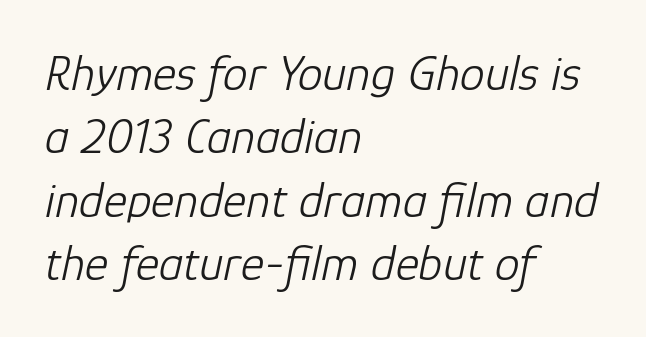
{"italic": "yes", "lean": "right", "slant_degrees": 12, "bold": "no", "weight": "light", "width": "normal", "stroke_contrast": "low", "x_height": "medium", "monospaced": "no", "underline": "no", "align": "left", "line_spacing": "normal", "line_spacing_ratio": 1.27, "letter_spacing": "normal", "letter_spacing_em": 0.0, "glyph_px": 50}
